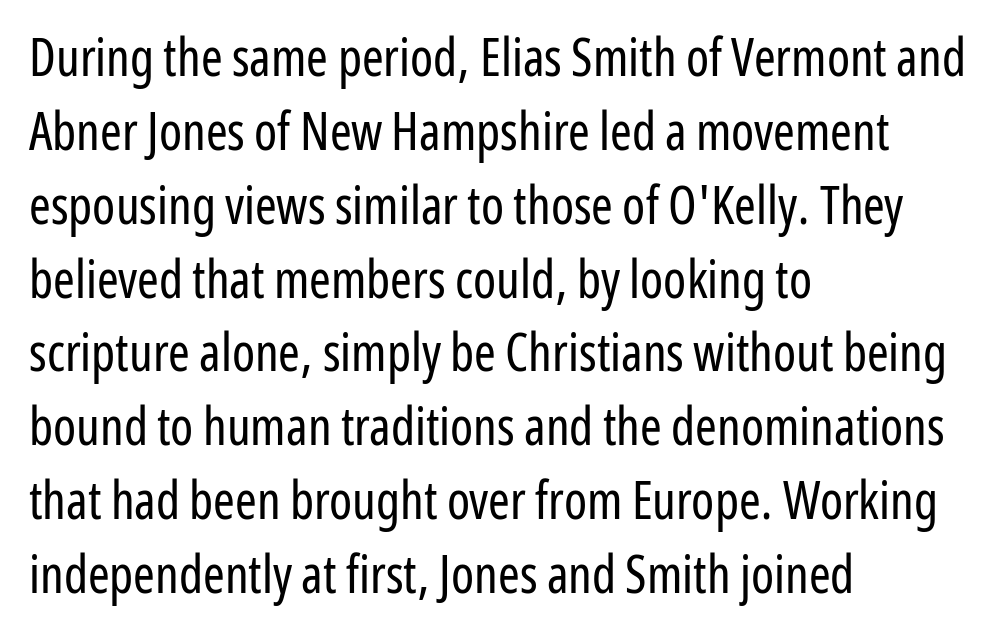
Q: Is the text bold? A: No.
Q: Is the text italic (slanted)? A: No, it is upright.
Q: Is the typeface a serif or a sans-serif typeface? A: Sans-serif.
Q: Is the text underlined? A: No.
Q: How is the paragraph aligned? A: Left-aligned.
Q: Is the spacing between letters normal or unusually wide? A: Normal.
Q: Is the spacing between lines tight, normal or loose? A: Normal.
Q: Width (condensed, normal, or wide)? A: Condensed.
Q: Stroke contrast? A: Low.
Q: x-height? A: Medium.
Q: Monospaced? A: No.
